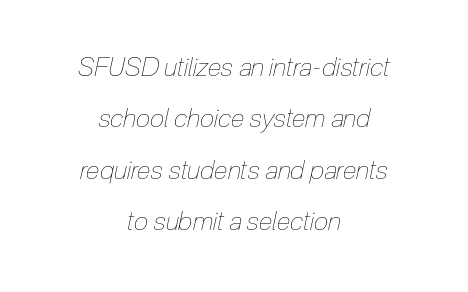
The image shows 26 px text type, italic (leaning right); set centered, loose line spacing (1.98x), normal letter spacing, not underlined.
